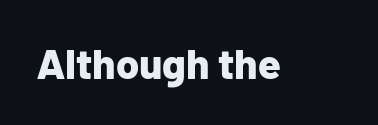
The image shows 42 px bold sans-serif type, upright; set normal letter spacing, not underlined; low stroke contrast and a medium x-height.
